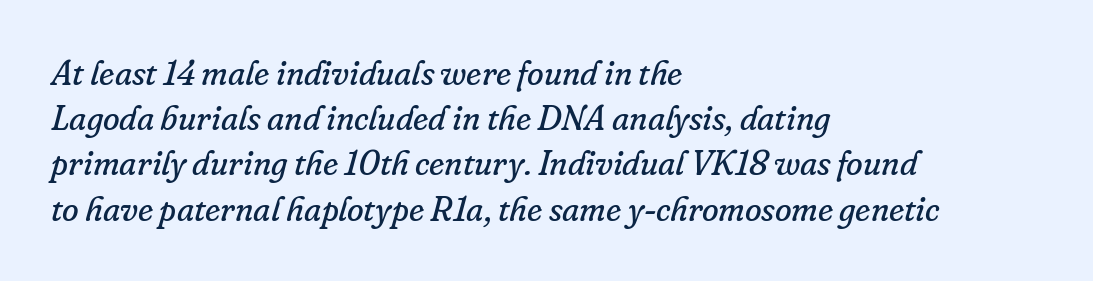
Nobody drew a line under any word here. Casual observation: everything's shoved over to the left. Each stroke keeps to a modest, everyday thickness or less. The typography opts for an oblique posture over an upright one.
